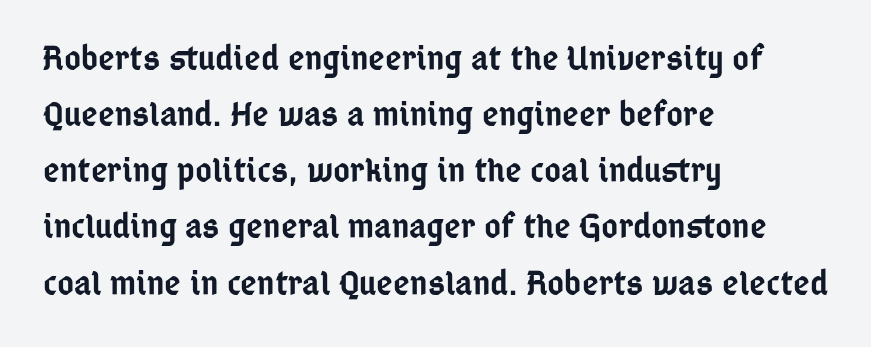
The passage shown is typed in a proportional face where columns would drift. Rule under the text: the space is simply empty. The designer went with a sans here, leaving each stem footless. This is moderately heavy type, rendered in semibold. How are the letters spaced? Ordinarily, with no added tracking. The designer left line spacing at the default.
